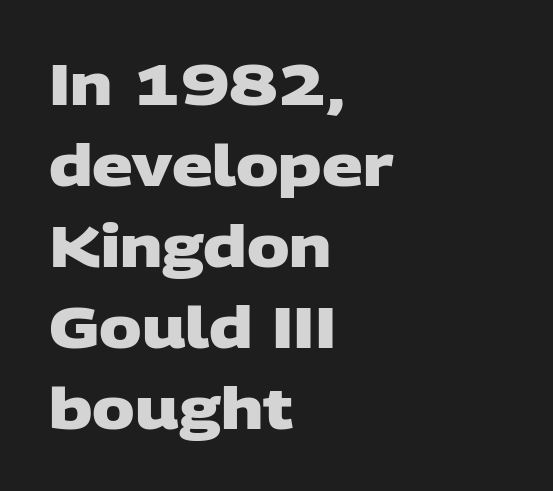
Q: Is the text bold? A: Yes.
Q: Is the typeface a serif or a sans-serif typeface? A: Sans-serif.
Q: Is the text underlined? A: No.
Q: How is the paragraph aligned? A: Left-aligned.
Q: Is the spacing between letters normal or unusually wide? A: Normal.
Q: Is the spacing between lines tight, normal or loose? A: Normal.
Q: Width (condensed, normal, or wide)? A: Wide.
Q: Stroke contrast? A: Low.
Q: x-height? A: Large.
Q: Monospaced? A: No.
